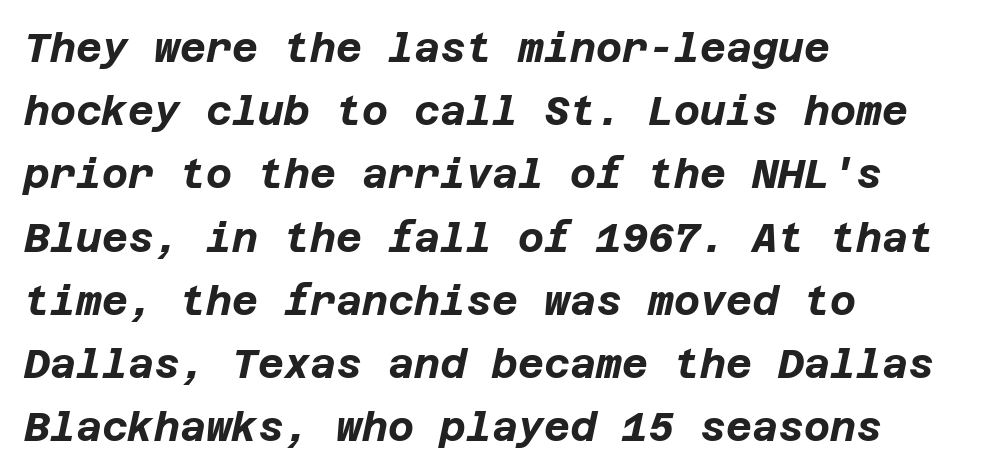
{"italic": "yes", "lean": "right", "slant_degrees": 12, "bold": "yes", "weight": "bold", "width": "normal", "stroke_contrast": "low", "x_height": "large", "underline": "no", "align": "left", "line_spacing": "normal", "line_spacing_ratio": 1.58, "letter_spacing": "normal", "letter_spacing_em": 0.0, "glyph_px": 40}
